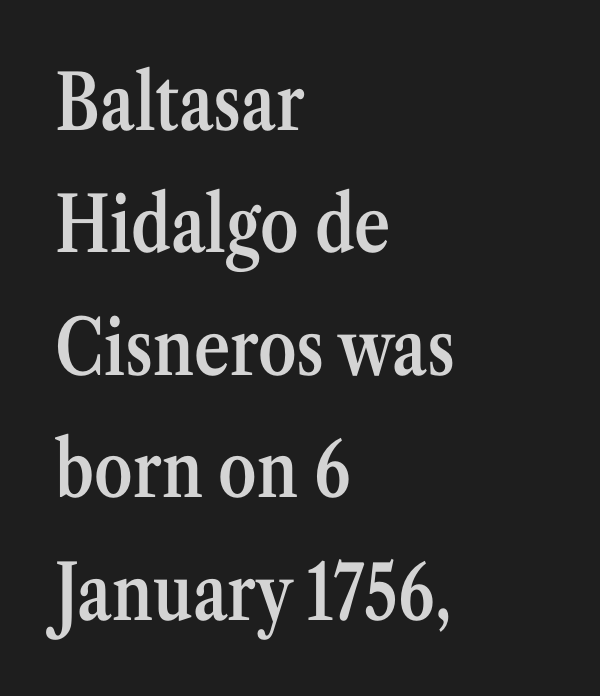
Serifs: yes, visible at the terminals of the letterforms. The passage shown is not underscored anywhere. This sample keeps an unexceptional amount of space between lines. Quick note: not italic, upright. Nobody touched the tracking dial on this one.
